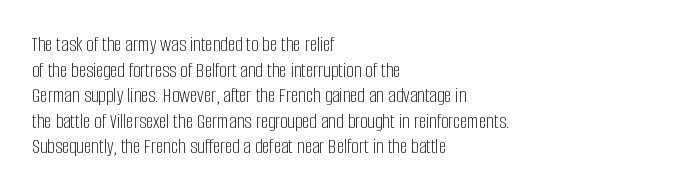
The image shows 21 px text type, upright; set left-aligned, line spacing 1.22x, normal letter spacing, not underlined.
